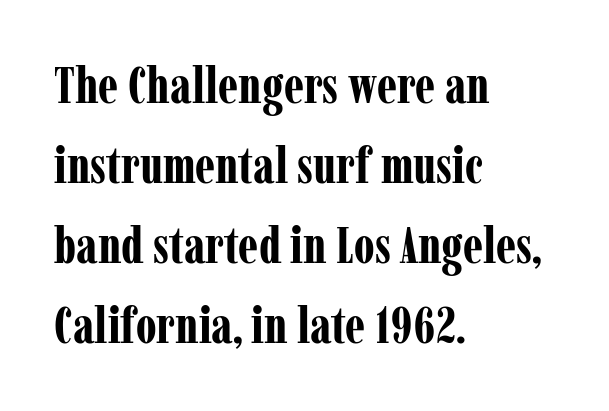
Note: serifs present on the glyphs. The paragraph shown leans on its left margin. Each row of text sits above clean, open space. This sample has the flowing, uneven cadence of proportional lettering. A typesetter would call this leading conventional body-copy spacing. Does the weight exceed regular? Yes, all the way to bold.
